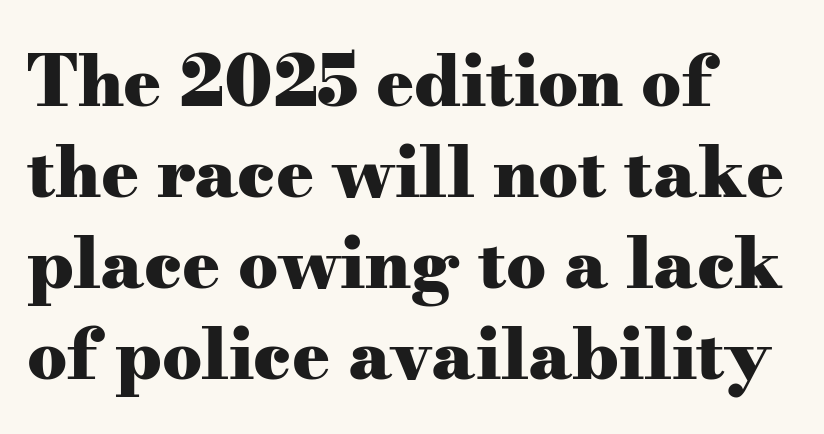
Q: Is the text bold? A: Yes.
Q: Is the text italic (slanted)? A: No, it is upright.
Q: Is the typeface a serif or a sans-serif typeface? A: Serif.
Q: Is the text underlined? A: No.
Q: How is the paragraph aligned? A: Left-aligned.
Q: Is the spacing between letters normal or unusually wide? A: Normal.
Q: Is the spacing between lines tight, normal or loose? A: Normal.
Q: Width (condensed, normal, or wide)? A: Wide.
Q: Stroke contrast? A: Medium.
Q: x-height? A: Small.
Q: Monospaced? A: No.
